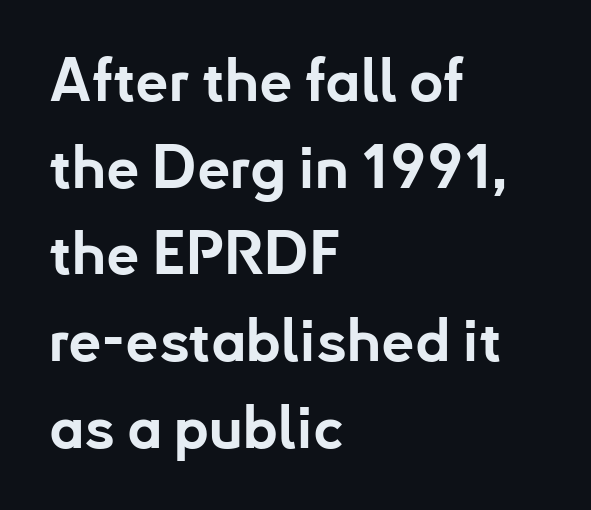
Q: Is the text bold? A: Yes.
Q: Is the text italic (slanted)? A: No, it is upright.
Q: Is the typeface a serif or a sans-serif typeface? A: Sans-serif.
Q: Is the text underlined? A: No.
Q: How is the paragraph aligned? A: Left-aligned.
Q: Is the spacing between letters normal or unusually wide? A: Normal.
Q: Is the spacing between lines tight, normal or loose? A: Normal.
Q: Width (condensed, normal, or wide)? A: Normal.
Q: Stroke contrast? A: Low.
Q: x-height? A: Small.
Q: Monospaced? A: No.
